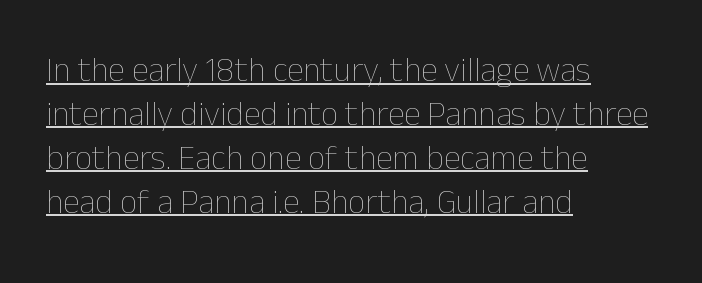
This is underlined copy, the kind a proofreader might mark for attention. The lettering holds an erect, upright posture throughout. This block has exactly the height ordinary leading produces. Left-aligned paragraph, ragged on the right. Tracking here is standard; glyphs follow each other at the usual distance. Is the type heavy? It reads as light-to-regular instead.
